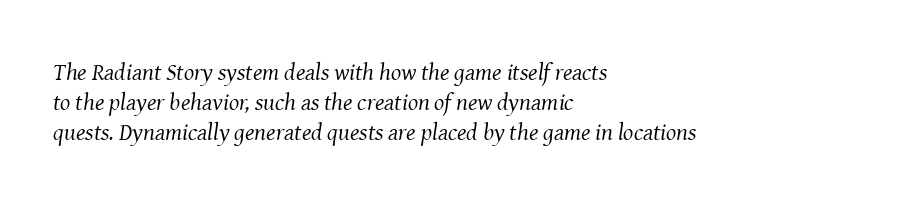
{"italic": "yes", "lean": "right", "slant_degrees": 8, "bold": "no", "underline": "no", "align": "left", "line_spacing_ratio": 1.24, "letter_spacing": "normal", "letter_spacing_em": 0.0, "glyph_px": 24}
